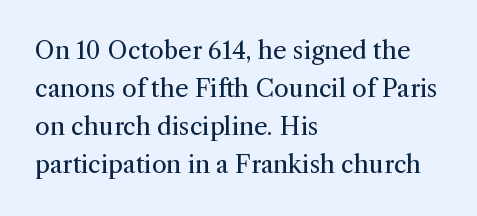
Q: Is the text bold? A: No.
Q: Is the text italic (slanted)? A: No, it is upright.
Q: Is the text underlined? A: No.
Q: How is the paragraph aligned? A: Left-aligned.
Q: Is the spacing between letters normal or unusually wide? A: Normal.
Q: Is the spacing between lines tight, normal or loose? A: Normal.
